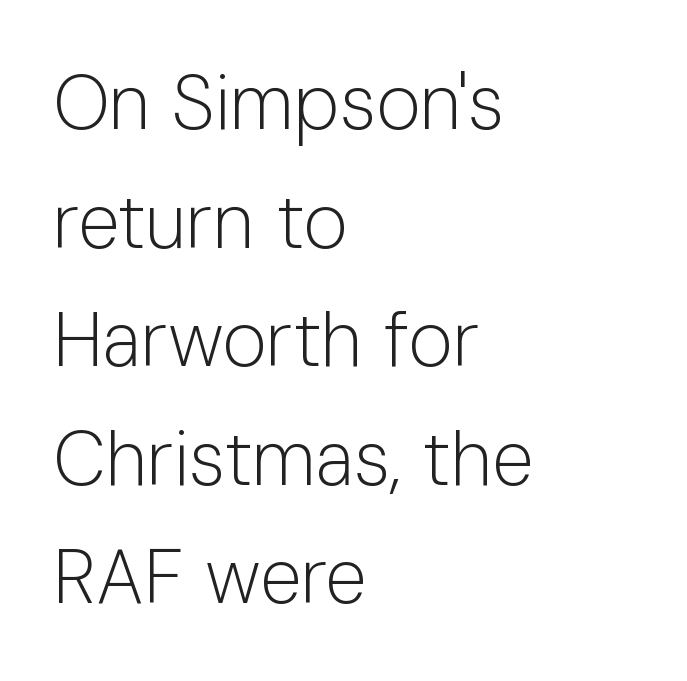
Q: Is the text bold? A: No.
Q: Is the text italic (slanted)? A: No, it is upright.
Q: Is the typeface a serif or a sans-serif typeface? A: Sans-serif.
Q: Is the text underlined? A: No.
Q: How is the paragraph aligned? A: Left-aligned.
Q: Is the spacing between letters normal or unusually wide? A: Normal.
Q: Is the spacing between lines tight, normal or loose? A: Normal.
Q: Width (condensed, normal, or wide)? A: Normal.
Q: Stroke contrast? A: Low.
Q: x-height? A: Medium.
Q: Monospaced? A: No.
